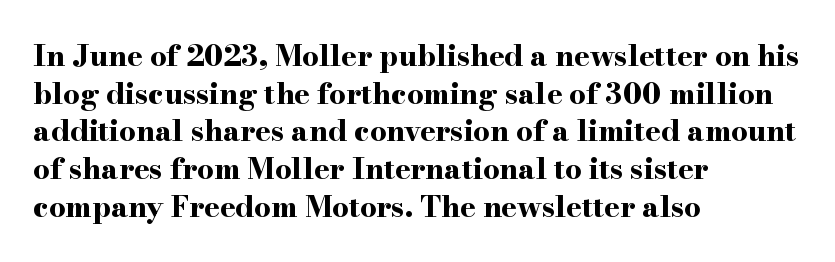
Is the type bold? Yes — the strokes are clearly thick and heavy. In terms of letterform style, serifs are clearly present. A typesetter would call this proportional, since set widths differ per character. Compared with typical paragraphs, the rows here are spaced about the same. The passage is arranged the way most books set body copy — flush left. Italic: no, the glyphs are upright roman.
